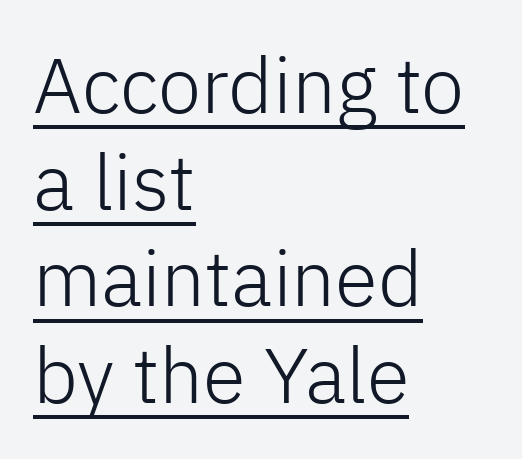
Q: Is the text bold? A: No.
Q: Is the text italic (slanted)? A: No, it is upright.
Q: Is the typeface a serif or a sans-serif typeface? A: Sans-serif.
Q: Is the text underlined? A: Yes.
Q: How is the paragraph aligned? A: Left-aligned.
Q: Is the spacing between letters normal or unusually wide? A: Normal.
Q: Width (condensed, normal, or wide)? A: Normal.
Q: Stroke contrast? A: Low.
Q: x-height? A: Medium.
Q: Monospaced? A: No.
